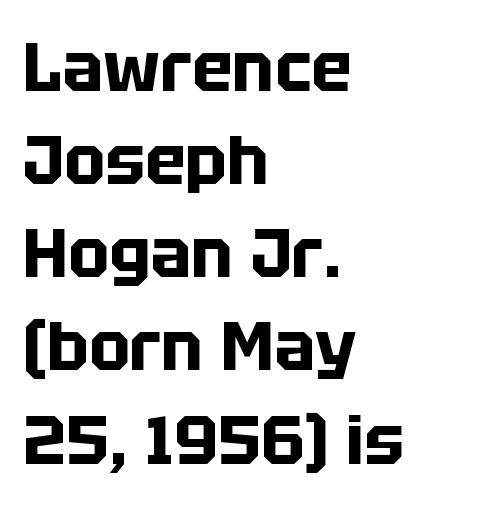
Q: Is the text bold? A: Yes.
Q: Is the text italic (slanted)? A: No, it is upright.
Q: Is the typeface a serif or a sans-serif typeface? A: Sans-serif.
Q: Is the text underlined? A: No.
Q: How is the paragraph aligned? A: Left-aligned.
Q: Is the spacing between letters normal or unusually wide? A: Normal.
Q: Is the spacing between lines tight, normal or loose? A: Normal.
Q: Width (condensed, normal, or wide)? A: Normal.
Q: Stroke contrast? A: Low.
Q: x-height? A: Large.
Q: Monospaced? A: No.
